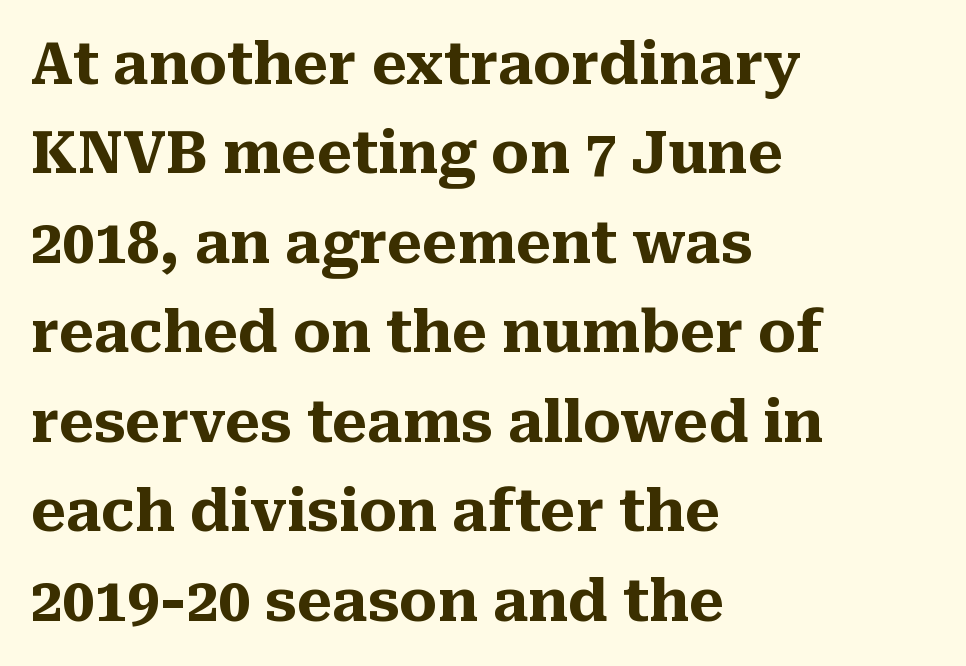
Q: Is the text bold? A: Yes.
Q: Is the text italic (slanted)? A: No, it is upright.
Q: Is the typeface a serif or a sans-serif typeface? A: Serif.
Q: Is the text underlined? A: No.
Q: How is the paragraph aligned? A: Left-aligned.
Q: Is the spacing between letters normal or unusually wide? A: Normal.
Q: Is the spacing between lines tight, normal or loose? A: Normal.
Q: Width (condensed, normal, or wide)? A: Normal.
Q: Stroke contrast? A: Medium.
Q: x-height? A: Medium.
Q: Monospaced? A: No.
